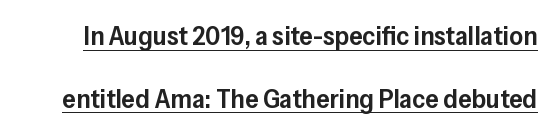
{"italic": "no", "bold": "semi", "underline": "yes", "line_spacing": "loose", "line_spacing_ratio": 2.32, "letter_spacing": "normal", "letter_spacing_em": 0.0, "glyph_px": 27}
